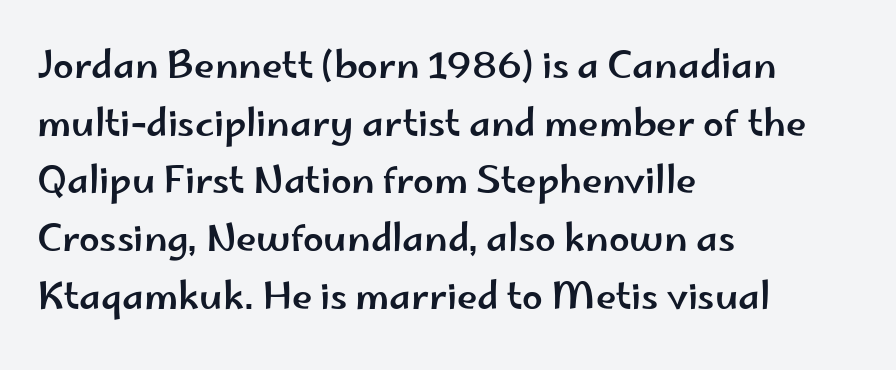
Each letter keeps its own natural width here, so spacing adapts to shape. Are there feet on the stems? There aren't — it's a sans. Regular leading. Caption: standard tracking, unaltered. Clear beneath every line of the passage. Does the lettering tilt? It doesn't — this is upright.
